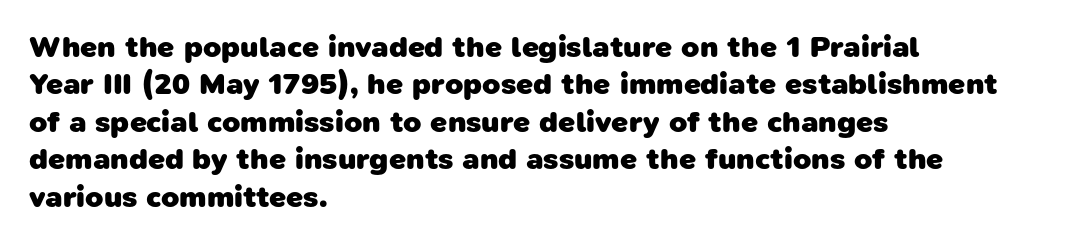
Q: Is the text bold? A: Yes.
Q: Is the typeface a serif or a sans-serif typeface? A: Sans-serif.
Q: Is the text underlined? A: No.
Q: How is the paragraph aligned? A: Left-aligned.
Q: Is the spacing between letters normal or unusually wide? A: Normal.
Q: Is the spacing between lines tight, normal or loose? A: Normal.
Q: Width (condensed, normal, or wide)? A: Normal.
Q: Stroke contrast? A: Low.
Q: x-height? A: Medium.
Q: Monospaced? A: No.
